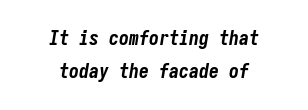
{"italic": "yes", "lean": "right", "slant_degrees": 9, "bold": "yes", "underline": "no", "align": "center", "line_spacing": "normal", "line_spacing_ratio": 1.67, "letter_spacing": "normal", "letter_spacing_em": 0.0, "glyph_px": 20}
